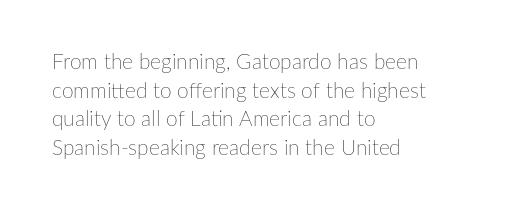
{"italic": "no", "bold": "no", "underline": "no", "align": "left", "line_spacing": "normal", "line_spacing_ratio": 1.36, "letter_spacing": "normal", "letter_spacing_em": 0.0, "glyph_px": 21}
